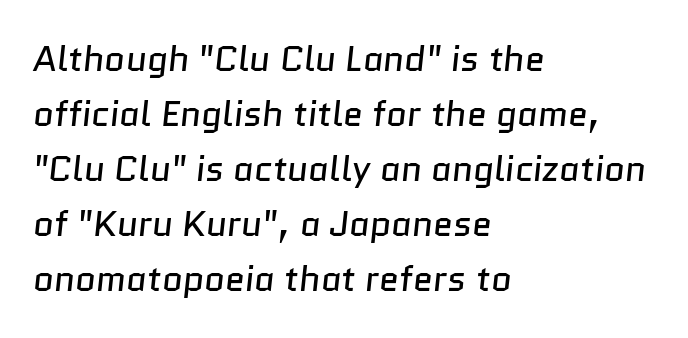
Characters follow at the spacing the type designer built in. The font sits on the lighter half of the weight spectrum, regular included. Proportional: the letters do not fall into vertical columns. The baseline area is clear. Visually the block forms a straight wall on the left and a jagged coastline on the right. The rendering uses a moderate line-height, typical for paragraphs.
